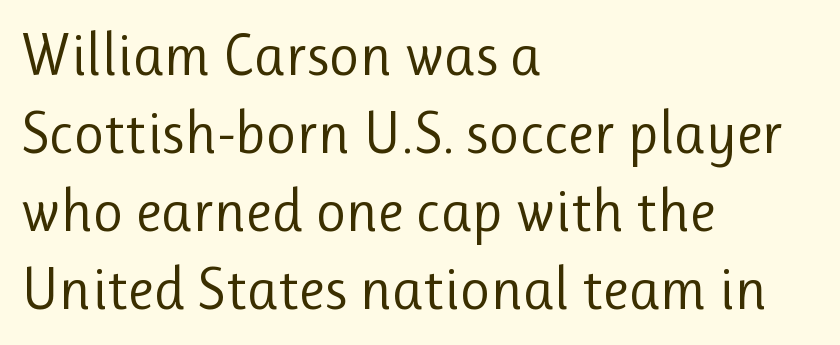
The image shows 59 px regular-weight sans-serif type, upright; set left-aligned, normal line spacing (1.32x), normal letter spacing, not underlined; low stroke contrast and a medium x-height.
